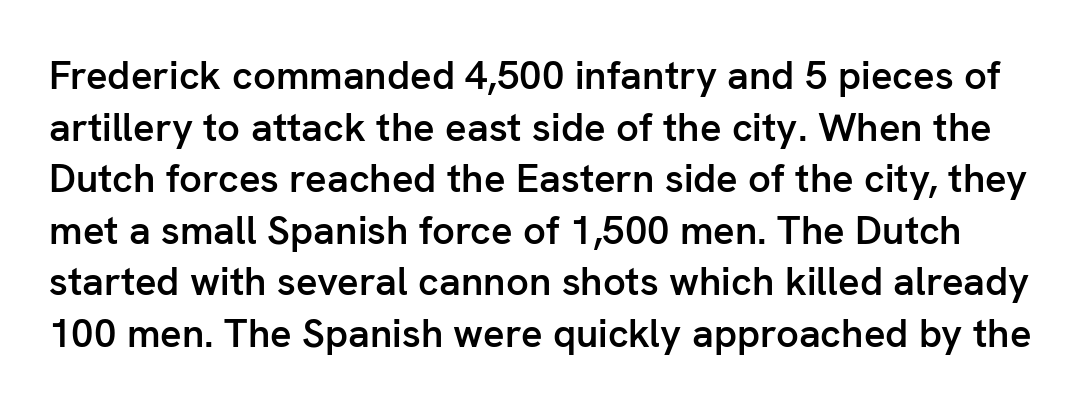
The axis of the letterforms is exactly vertical. Tracking value appears to be zero — textbook default spacing. Classification — sans serif. The face used here is proportionally spaced, like ordinary book or web type.
